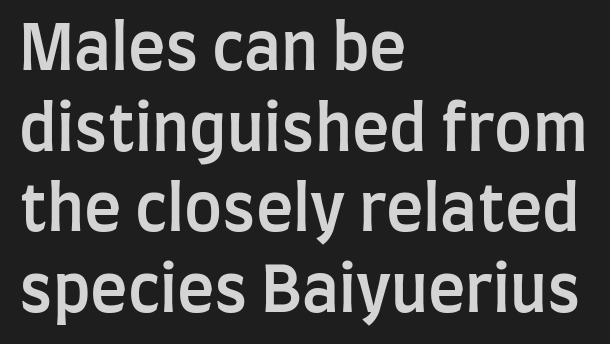
The text was rendered using a sans face with plain stroke endings. Observe the ordinary spacing: letters are neighbours, not strangers. The face used here is proportionally spaced, like ordinary book or web type. Short and long lines alike share a common starting point at left.
